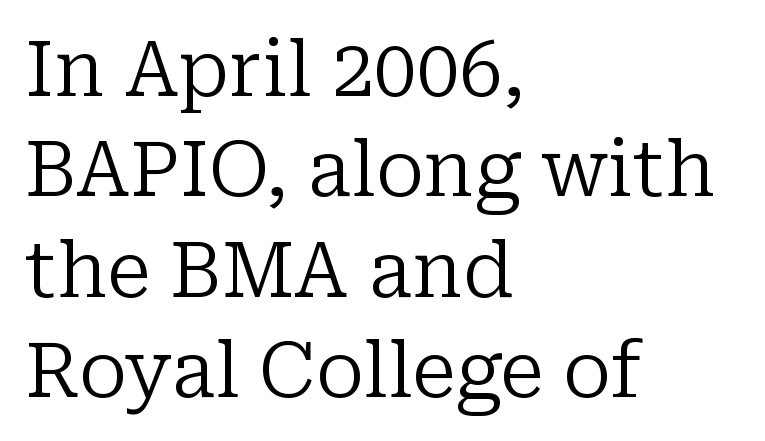
The image shows 76 px regular-weight serif type, upright; set left-aligned, normal line spacing (1.32x), normal letter spacing, not underlined; low stroke contrast and a medium x-height.
